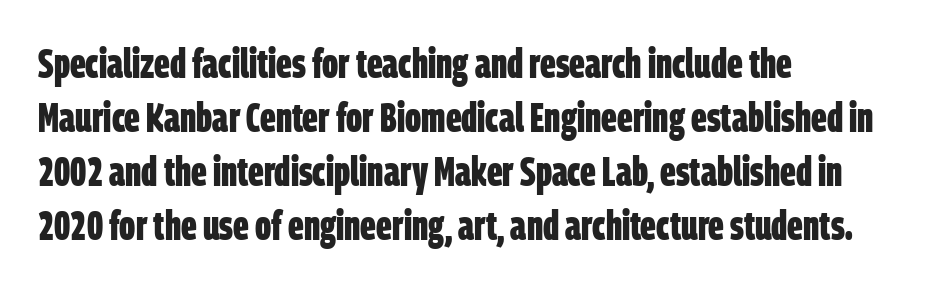
The image shows 41 px bold, condensed sans-serif type; set left-aligned, normal line spacing (1.32x), normal letter spacing, not underlined; low stroke contrast and a large x-height.
